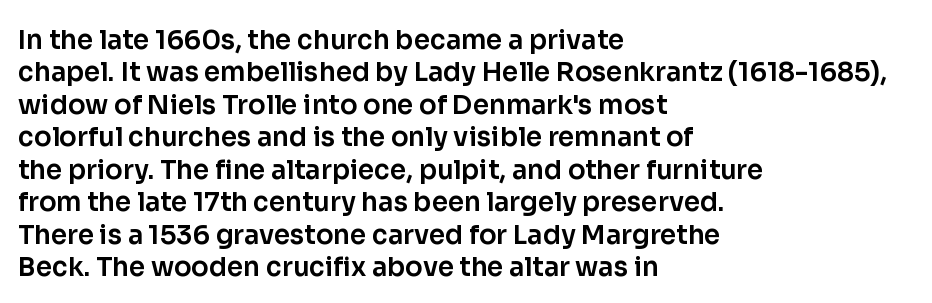
{"italic": "no", "underline": "no", "align": "left", "line_spacing": "normal", "line_spacing_ratio": 1.25, "letter_spacing": "normal", "letter_spacing_em": 0.0, "glyph_px": 26}
